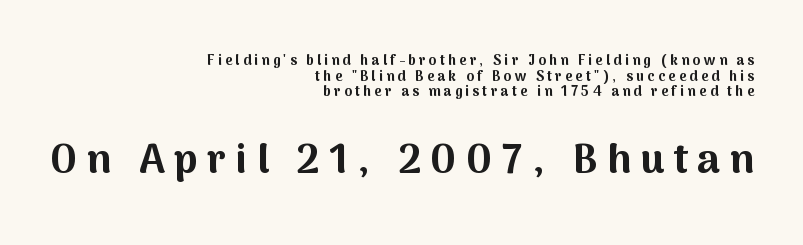
Here the designer chose a conventional face with non-uniform glyph widths. The typeface chosen for these lines omits serifs. Bare-footed words on every line. If you measured baseline to baseline, you'd find a short distance.
